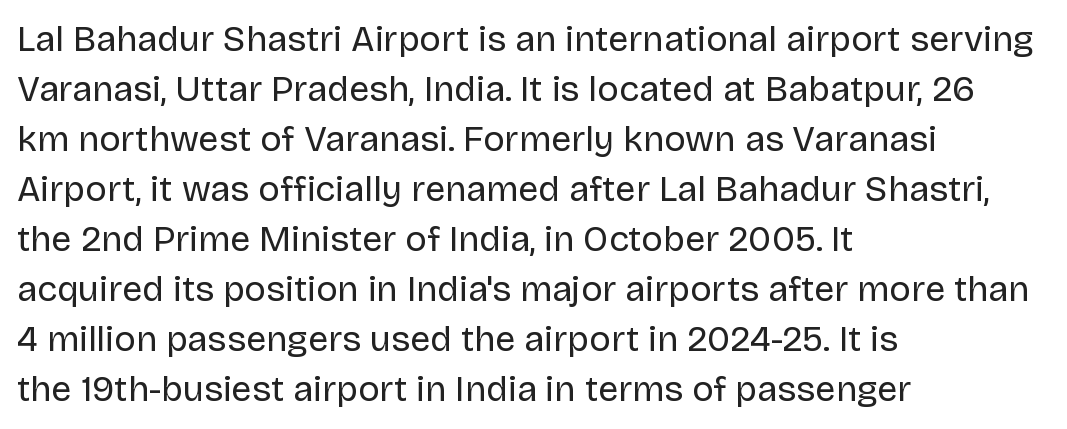
Q: Is the text bold? A: No.
Q: Is the text italic (slanted)? A: No, it is upright.
Q: Is the typeface a serif or a sans-serif typeface? A: Sans-serif.
Q: Is the text underlined? A: No.
Q: How is the paragraph aligned? A: Left-aligned.
Q: Is the spacing between letters normal or unusually wide? A: Normal.
Q: Is the spacing between lines tight, normal or loose? A: Normal.
Q: Width (condensed, normal, or wide)? A: Normal.
Q: Stroke contrast? A: Low.
Q: x-height? A: Large.
Q: Monospaced? A: No.
